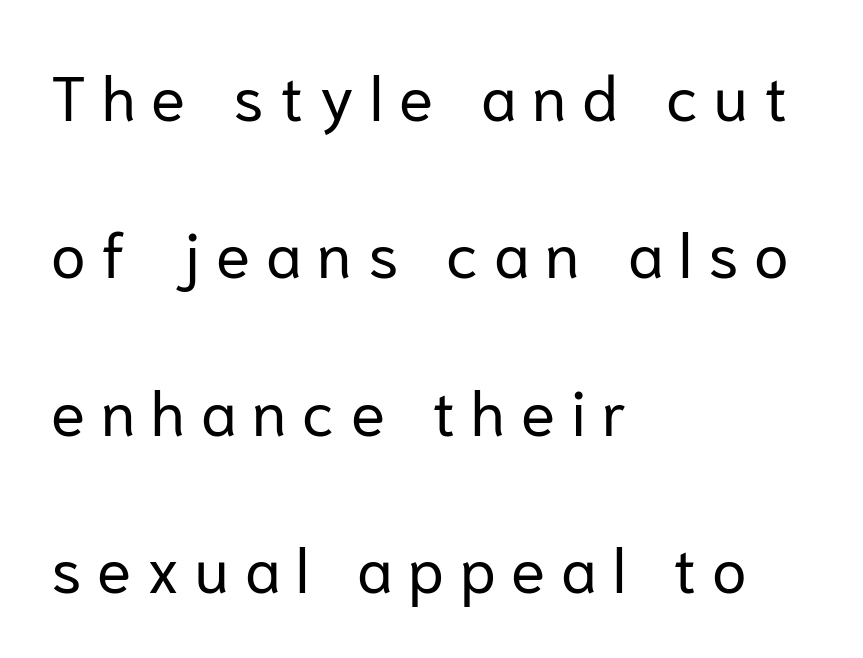
The image shows 63 px regular-weight sans-serif type, upright; set left-aligned, loose line spacing (2.5x), unusually wide letter spacing (+0.25 em), not underlined; low stroke contrast and a medium x-height.
